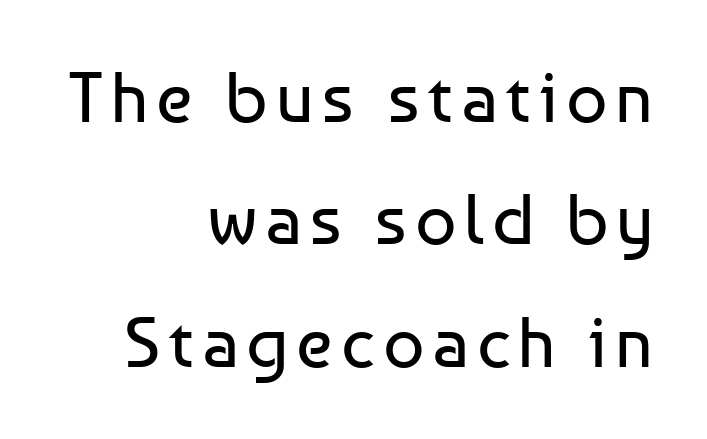
Unlike italic type, these characters show no tilt at all. To sum up the face: it is a sans, with no serifs. This rendering uses right alignment, leaving the left contour irregular. Descenders are the only things crossing below the line. Notice how descenders clear the ascenders below comfortably — that's standard leading. Note the varied advance widths — an 'i' is clearly narrower than an 'm'.
